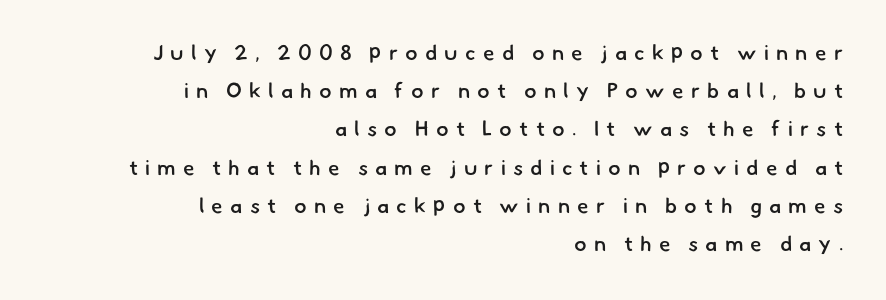
Typesetter's note: demi weight, one step under bold. One-word summary of the alignment: right. This sample uses expanded letter spacing, leaving extra air between glyphs. The foot of each line stays bare and open.
